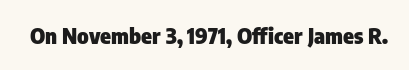
{"italic": "no", "bold": "yes", "underline": "no", "letter_spacing": "normal", "letter_spacing_em": 0.0, "glyph_px": 22}
